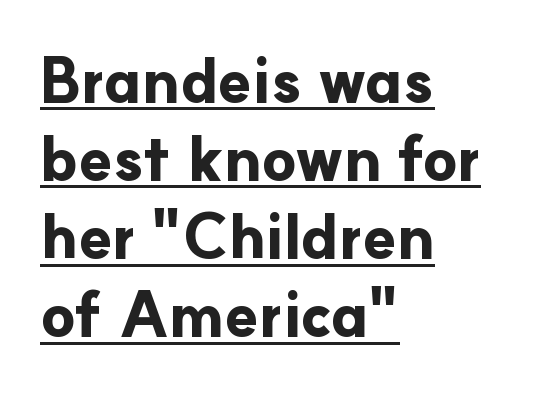
The image shows 62 px bold sans-serif type, upright; set left-aligned, normal line spacing (1.26x), normal letter spacing, underlined; low stroke contrast and a small x-height.
